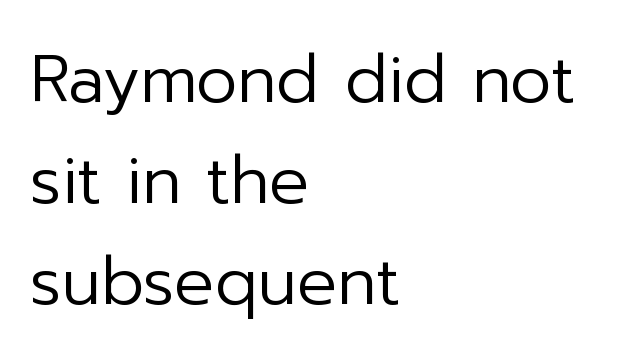
Here the glyphs are tracked normally, forming tight word shapes. These lines were composed using upright roman letters. The line-height multiplier appears to be the usual default. Looks like regular typesetting: each glyph gets only the width it needs. Nothing heavy about these letters — not bold at all. Check the space under the baseline: it is left empty.
